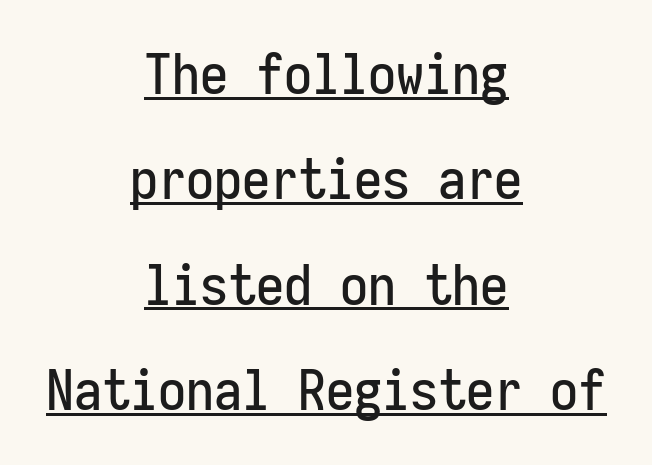
Q: Is the text italic (slanted)? A: No, it is upright.
Q: Is the typeface a serif or a sans-serif typeface? A: Sans-serif.
Q: Is the text underlined? A: Yes.
Q: How is the paragraph aligned? A: Centered.
Q: Is the spacing between letters normal or unusually wide? A: Normal.
Q: Width (condensed, normal, or wide)? A: Condensed.
Q: Stroke contrast? A: Low.
Q: x-height? A: Medium.
Q: Monospaced? A: Yes.
